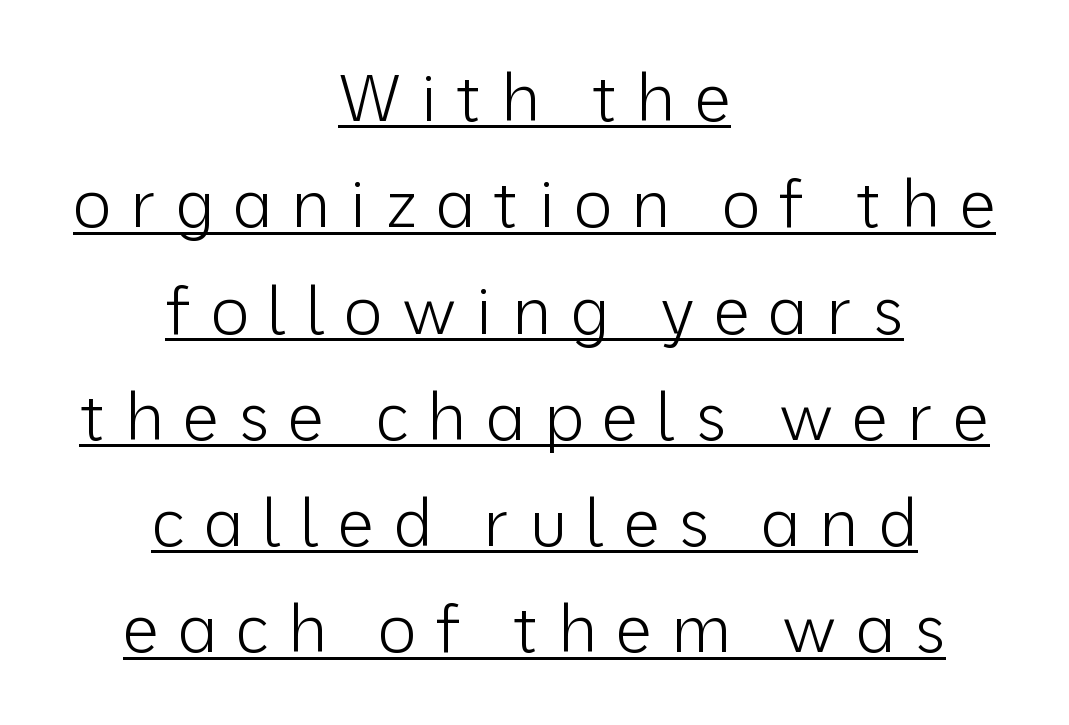
Q: Is the text bold? A: No.
Q: Is the text italic (slanted)? A: No, it is upright.
Q: Is the typeface a serif or a sans-serif typeface? A: Sans-serif.
Q: Is the text underlined? A: Yes.
Q: How is the paragraph aligned? A: Centered.
Q: Is the spacing between letters normal or unusually wide? A: Unusually wide.
Q: Is the spacing between lines tight, normal or loose? A: Normal.
Q: Width (condensed, normal, or wide)? A: Normal.
Q: Stroke contrast? A: Low.
Q: x-height? A: Medium.
Q: Monospaced? A: No.
